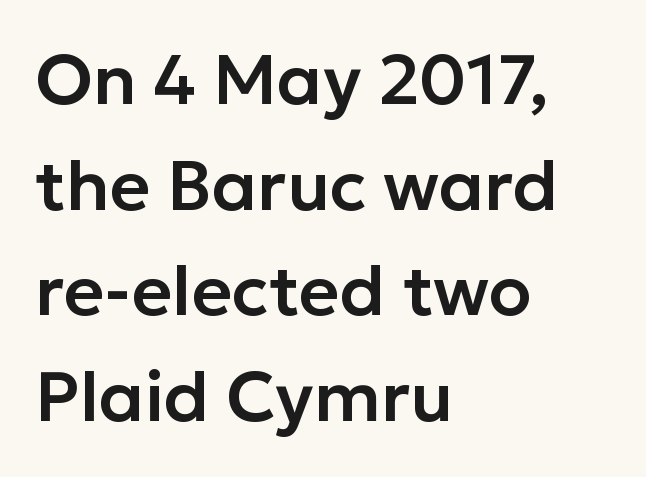
Do the letters lean? They stand straight. Proportional: the letters do not fall into vertical columns. One glance says typical: line gaps are just what's usual. Horizontal alignment here is leftward, the default for most running prose.
